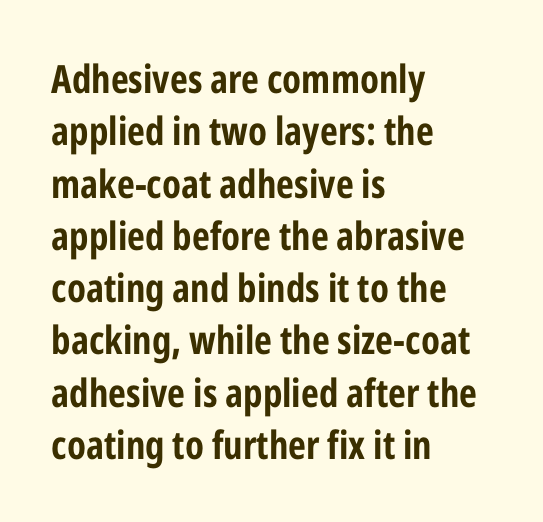
A student would call this left alignment; a typographer would say flush left, rag right. Standard letterfit; no display-style spreading of the glyphs. The letters carry no serifs — their stems end cleanly without finishing strokes. The typography opts for an upright posture over an oblique one. Set as a true bold cut, around the 700 mark.
